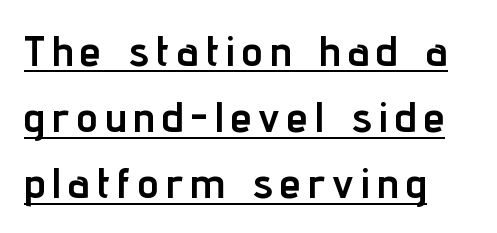
The letters advance in unequal steps, a hallmark of proportional type. The typesetter has applied underlining to the passage shown. Is the type bold? Yes — the strokes are clearly thick and heavy. Each letter's strokes conclude bluntly, with no projecting serifs. This rendering uses left alignment, leaving the right contour irregular.
